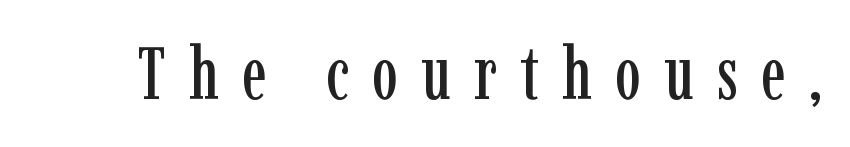
Q: Is the text italic (slanted)? A: No, it is upright.
Q: Is the typeface a serif or a sans-serif typeface? A: Serif.
Q: Is the text underlined? A: No.
Q: Is the spacing between letters normal or unusually wide? A: Unusually wide.
Q: Width (condensed, normal, or wide)? A: Condensed.
Q: Stroke contrast? A: Low.
Q: x-height? A: Medium.
Q: Monospaced? A: No.
